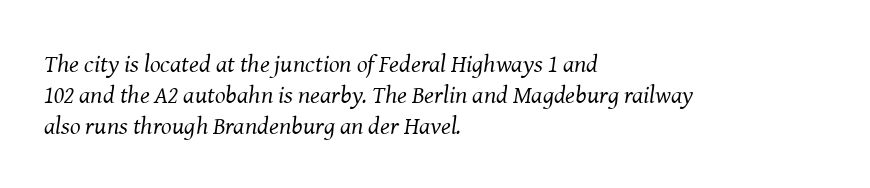
{"italic": "yes", "lean": "right", "slant_degrees": 8, "bold": "no", "underline": "no", "align": "left", "line_spacing_ratio": 1.24, "letter_spacing": "normal", "letter_spacing_em": 0.0, "glyph_px": 25}
